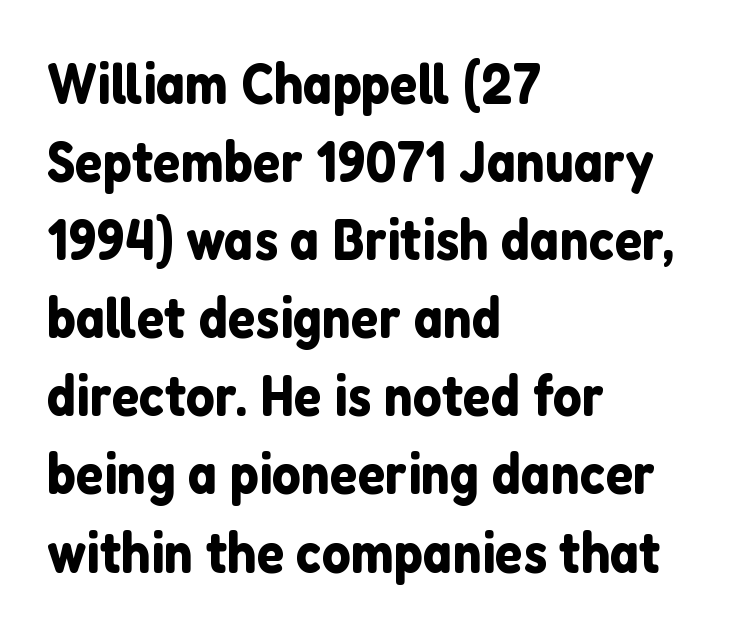
{"serif": "no", "italic": "no", "width": "normal", "stroke_contrast": "low", "x_height": "medium", "monospaced": "no", "underline": "no", "align": "left", "line_spacing": "normal", "line_spacing_ratio": 1.37, "letter_spacing": "normal", "letter_spacing_em": 0.0, "glyph_px": 57}
